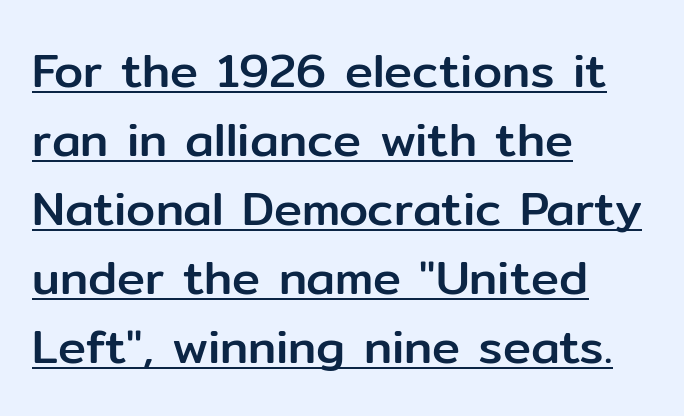
The face used here is proportionally spaced, like ordinary book or web type. Reading down the block, your eye returns to a fixed left position each line. Compared with typical paragraphs, the rows here are spaced about the same. Posture: vertical. The text was rendered using a sans face with plain stroke endings. Compared with typical body copy, the letter spacing here is the same.
